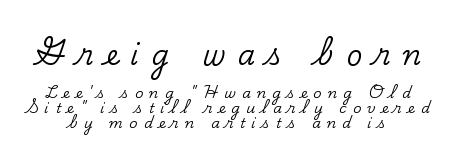
The image shows 28 px serif type; set centered, tight line spacing (1.09x), unusually wide letter spacing (+0.44 em), not underlined; the first (top) block is 2.0x larger; low stroke contrast and a small x-height.
